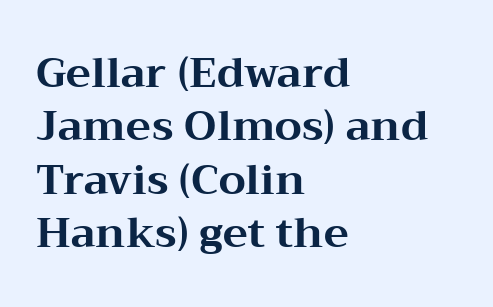
These lines were composed using upright roman letters. Each line starts at the same left margin while the right side varies. Between one letter and the next there's only the usual sliver of space. Just letters on the line, the space beneath them empty. Students, this is bold: see how much ink each stroke carries.
